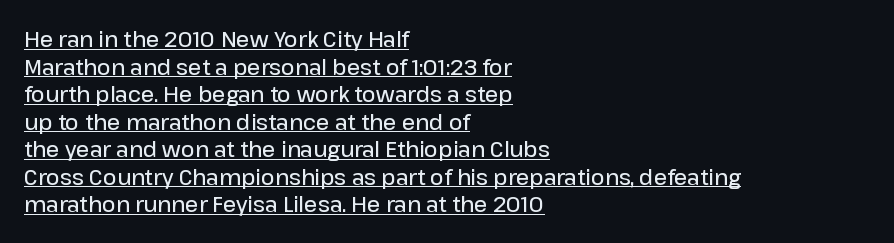
Q: Is the text bold? A: Semi-bold.
Q: Is the text italic (slanted)? A: No, it is upright.
Q: Is the text underlined? A: Yes.
Q: How is the paragraph aligned? A: Left-aligned.
Q: Is the spacing between letters normal or unusually wide? A: Normal.
Q: Is the spacing between lines tight, normal or loose? A: Normal.
